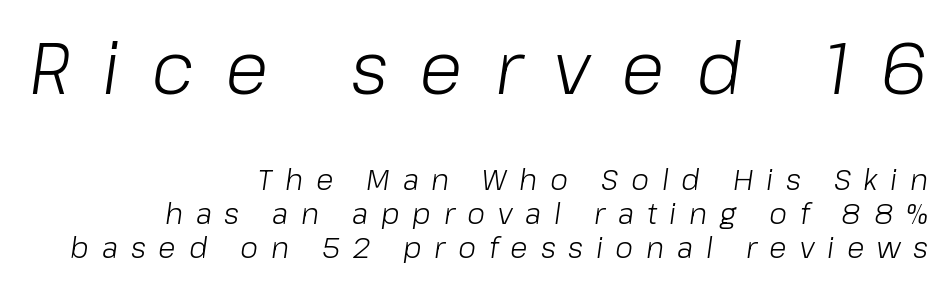
{"italic": "yes", "lean": "right", "slant_degrees": 8, "bold": "no", "weight": "light", "width": "normal", "stroke_contrast": "low", "x_height": "medium", "monospaced": "no", "underline": "no", "align": "right", "line_spacing_ratio": 1.17, "letter_spacing": "wide", "letter_spacing_em": 0.44, "larger_block": "first", "size_ratio": 2.48, "glyph_px": 72}
